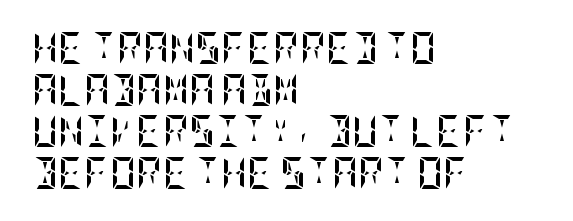
{"italic": "no", "bold": "yes", "weight": "semibold", "width": "condensed", "stroke_contrast": "low", "x_height": "large", "underline": "no", "align": "left", "line_spacing": "normal", "line_spacing_ratio": 1.3, "letter_spacing": "normal", "letter_spacing_em": 0.0, "glyph_px": 32}
